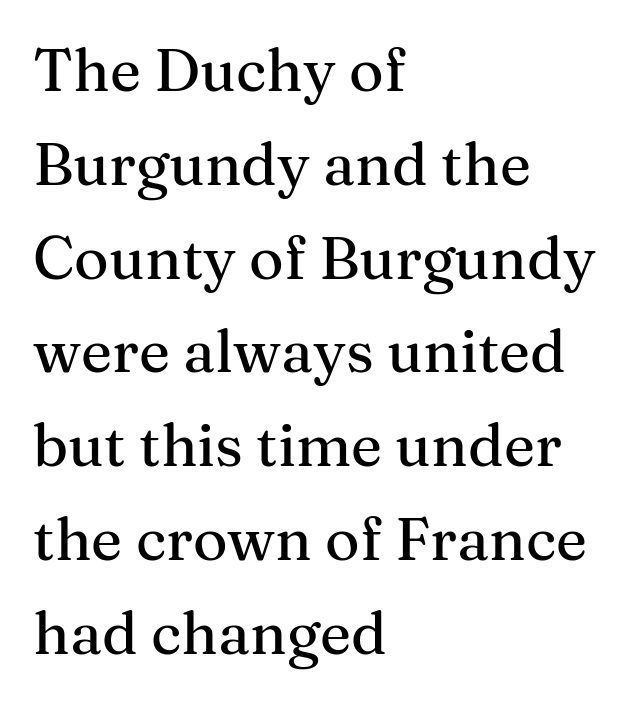
The image shows 59 px serif type, upright; set left-aligned, normal line spacing (1.59x), normal letter spacing, not underlined; medium stroke contrast and a medium x-height.
